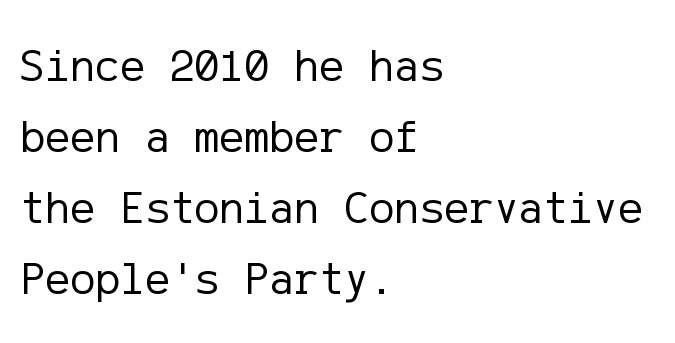
{"serif": "no", "italic": "no", "bold": "no", "weight": "regular", "width": "normal", "stroke_contrast": "low", "x_height": "medium", "underline": "no", "align": "left", "line_spacing": "normal", "line_spacing_ratio": 1.51, "letter_spacing": "normal", "letter_spacing_em": 0.0, "glyph_px": 47}
